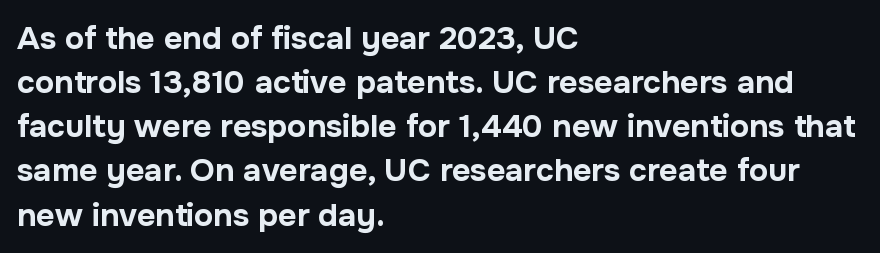
The line texture is even and compact thanks to regular tracking. Pretty heavy lettering here — definitely bold. These lines are rendered in a variable-pitch font. In terms of letterform style, serifs are entirely absent.
